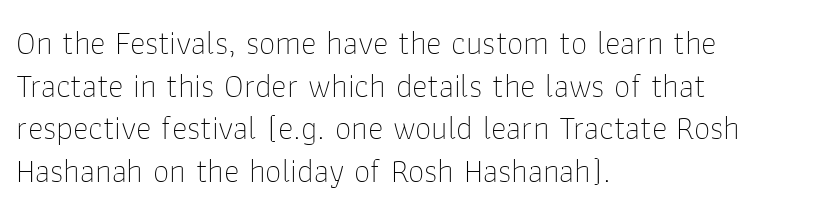
Q: Is the text bold? A: No.
Q: Is the text italic (slanted)? A: No, it is upright.
Q: Is the typeface a serif or a sans-serif typeface? A: Sans-serif.
Q: Is the text underlined? A: No.
Q: How is the paragraph aligned? A: Left-aligned.
Q: Is the spacing between letters normal or unusually wide? A: Normal.
Q: Is the spacing between lines tight, normal or loose? A: Normal.
Q: Width (condensed, normal, or wide)? A: Normal.
Q: Stroke contrast? A: Low.
Q: x-height? A: Medium.
Q: Monospaced? A: No.
